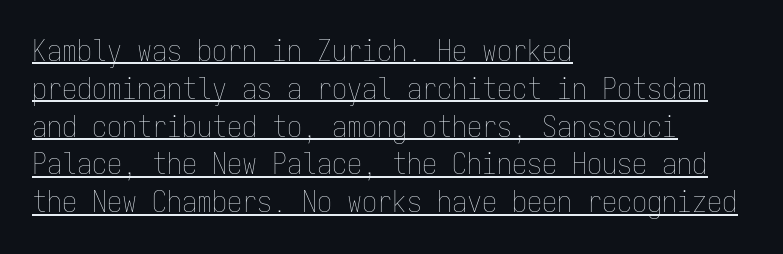
Each letter, wide or thin by design, is forced into the same width here. The passage shown is underscored from start to finish. Leftover space on each line is placed entirely after the last word. Spacing between characters is what you'd get straight out of the box. Baseline-to-baseline distance is the conventional proportion of letter height.
